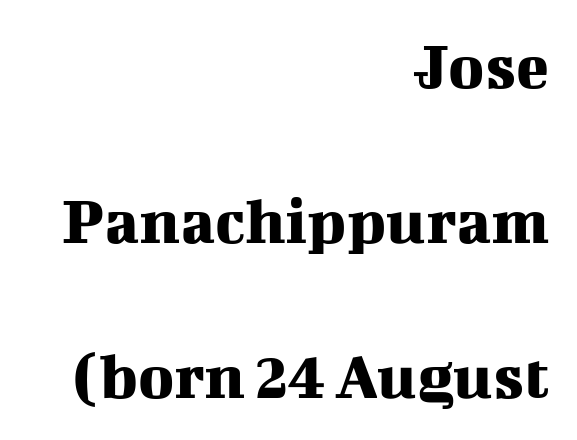
Does the copy run flush right? Yes — the right margin is perfectly even. A typesetter would label this face a serif. Notice the wide empty band between every row — that's loose leading. Rule under the text: the space is simply empty. The letters sit at their default tracking, neither squeezed nor spread.
